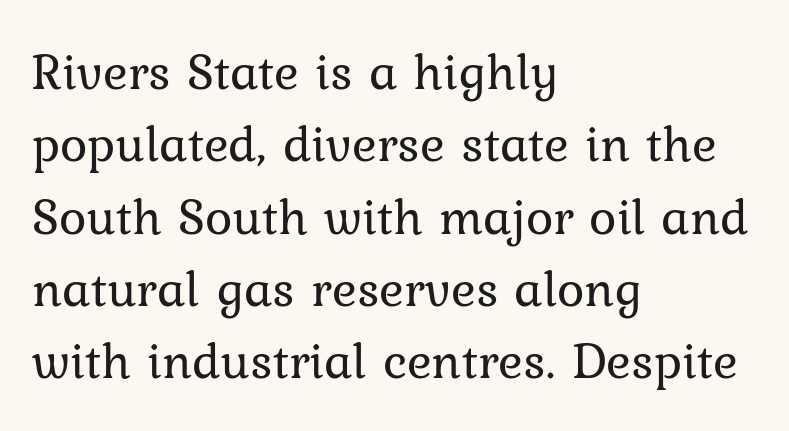
{"serif": "yes", "italic": "no", "bold": "no", "weight": "regular", "width": "normal", "stroke_contrast": "low", "x_height": "medium", "monospaced": "no", "underline": "no", "align": "left", "line_spacing": "normal", "line_spacing_ratio": 1.39, "letter_spacing": "normal", "letter_spacing_em": 0.0, "glyph_px": 52}
